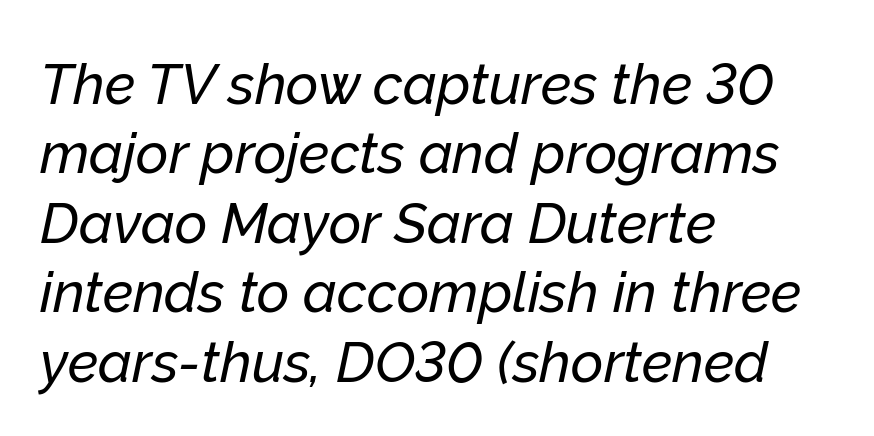
The image shows 56 px text type, italic (leaning right); set left-aligned, line spacing 1.24x, normal letter spacing, not underlined; low stroke contrast and a medium x-height.
